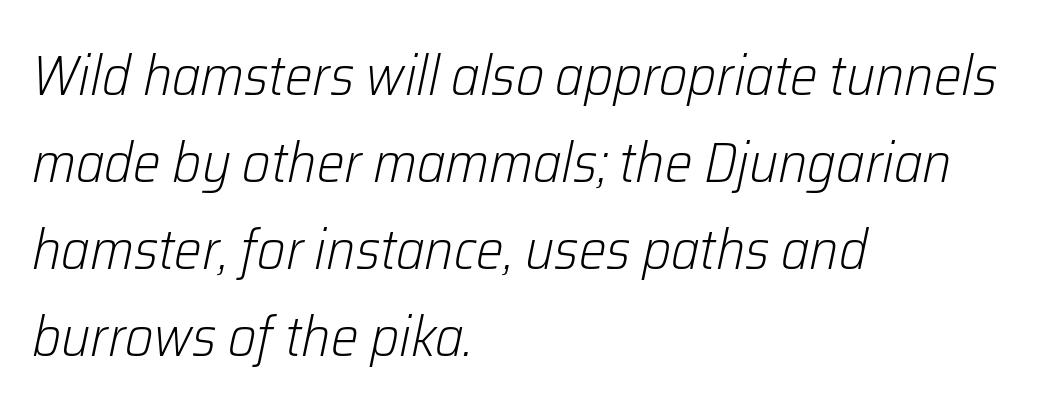
The image shows 55 px light type, italic (leaning right); set left-aligned, normal line spacing (1.58x), normal letter spacing, not underlined; low stroke contrast and a medium x-height.
